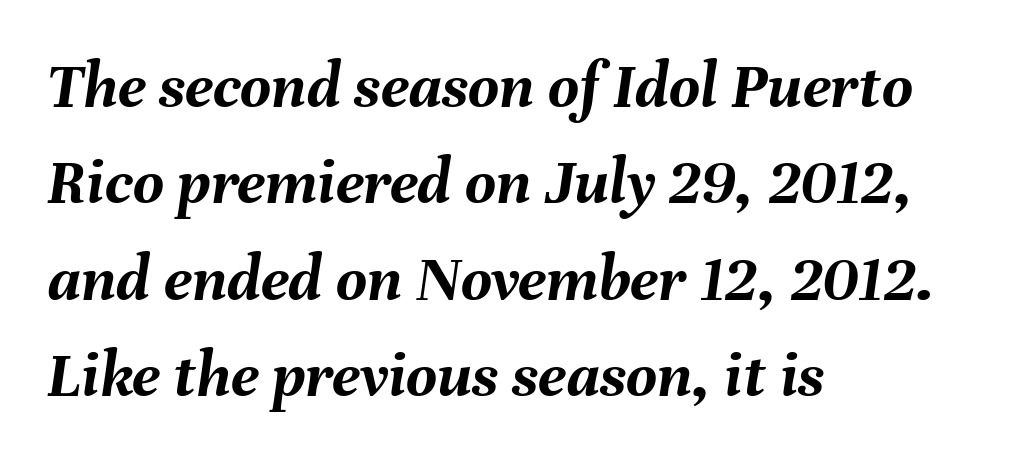
Nobody touched the tracking dial on this one. Horizontal bands of white between lines are of average thickness. Thick stems and heavy bowls — unmistakably bold. In terms of posture, this sample is oblique. Is the block centered? No — it sits flush against the left margin.
